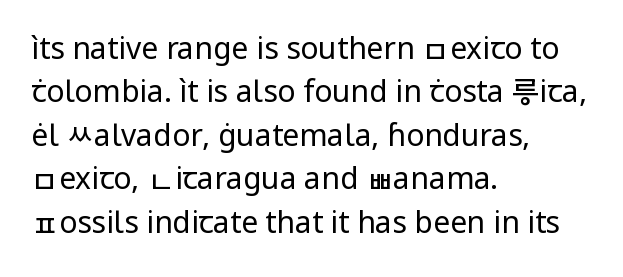
A student would call this left alignment; a typographer would say flush left, rag right. The face used here is proportionally spaced, like ordinary book or web type. Inter-character spacing is left at the font's built-in metrics. Summary of weight: not heavy and not bold. Note: no serifs on the glyphs.
